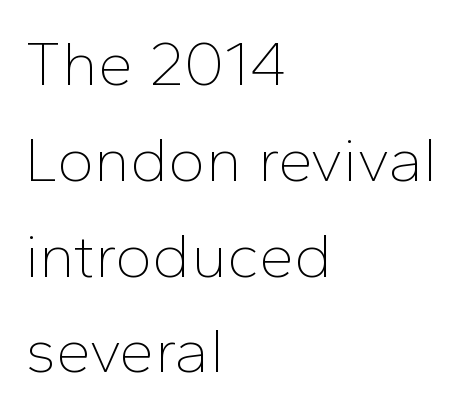
The rows are spaced the way most documents space them. These lines are composed in type without serifs. Summary of weight: not heavy and not bold. Looks like regular typesetting: each glyph gets only the width it needs. Upright lettering throughout. The string is rendered with underlining switched off.
